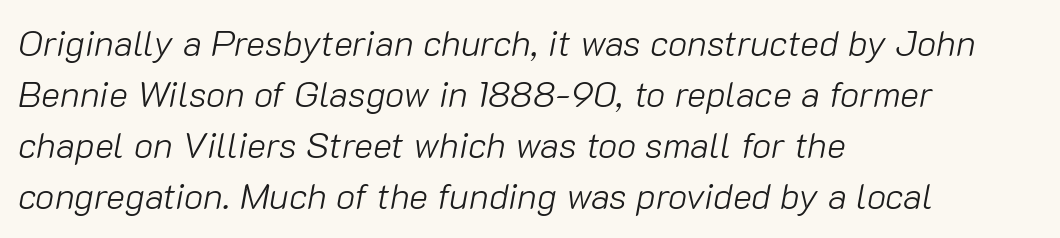
Letter spacing: default. Stroke thickness stays within the range of a standard reading face or lighter. Posture: slanted. Plain, unruled lines of type. Successive baselines arrive at the customary interval. Teacher's note: observe the even left margin — that is flush-left alignment.
